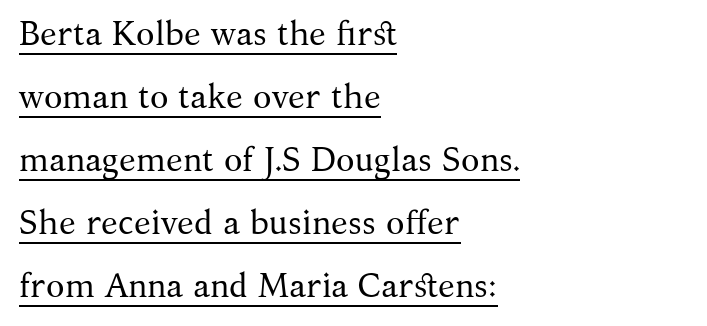
Q: Is the text bold? A: No.
Q: Is the text italic (slanted)? A: No, it is upright.
Q: Is the typeface a serif or a sans-serif typeface? A: Serif.
Q: Is the text underlined? A: Yes.
Q: How is the paragraph aligned? A: Left-aligned.
Q: Is the spacing between letters normal or unusually wide? A: Normal.
Q: Width (condensed, normal, or wide)? A: Normal.
Q: Stroke contrast? A: Medium.
Q: x-height? A: Medium.
Q: Monospaced? A: No.
